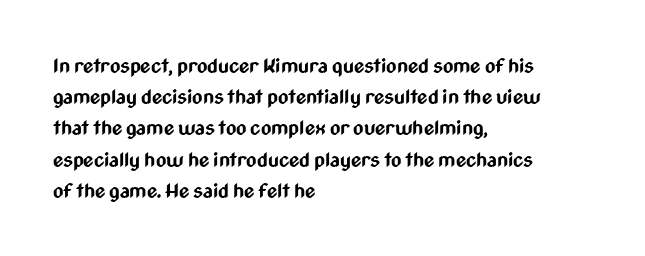
{"italic": "no", "bold": "yes", "underline": "no", "align": "left", "line_spacing": "normal", "line_spacing_ratio": 1.56, "letter_spacing": "normal", "letter_spacing_em": 0.0, "glyph_px": 20}
